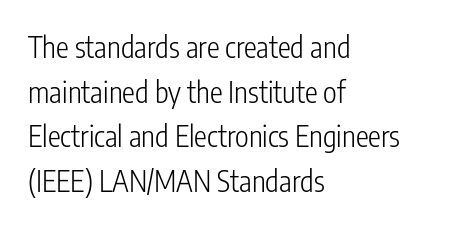
Q: Is the text bold? A: No.
Q: Is the text italic (slanted)? A: No, it is upright.
Q: Is the typeface a serif or a sans-serif typeface? A: Sans-serif.
Q: Is the text underlined? A: No.
Q: How is the paragraph aligned? A: Left-aligned.
Q: Is the spacing between letters normal or unusually wide? A: Normal.
Q: Is the spacing between lines tight, normal or loose? A: Normal.
Q: Width (condensed, normal, or wide)? A: Condensed.
Q: Stroke contrast? A: Low.
Q: x-height? A: Medium.
Q: Monospaced? A: No.
